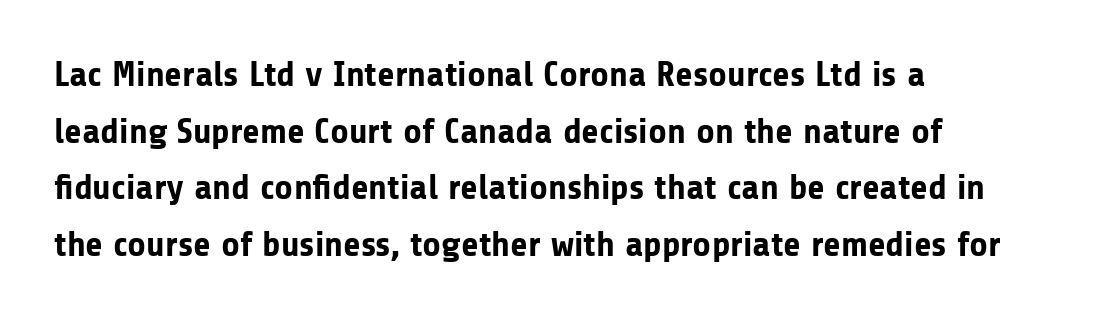
The rendering anchors every line to the left-hand side. The type family on display is of the sans-serif kind. Here the glyphs are tracked normally, forming tight word shapes. Rendered with straight, roman letterforms. The passage shown is typed in a proportional face where columns would drift. Whoever set this chose a conventional vertical rhythm.
